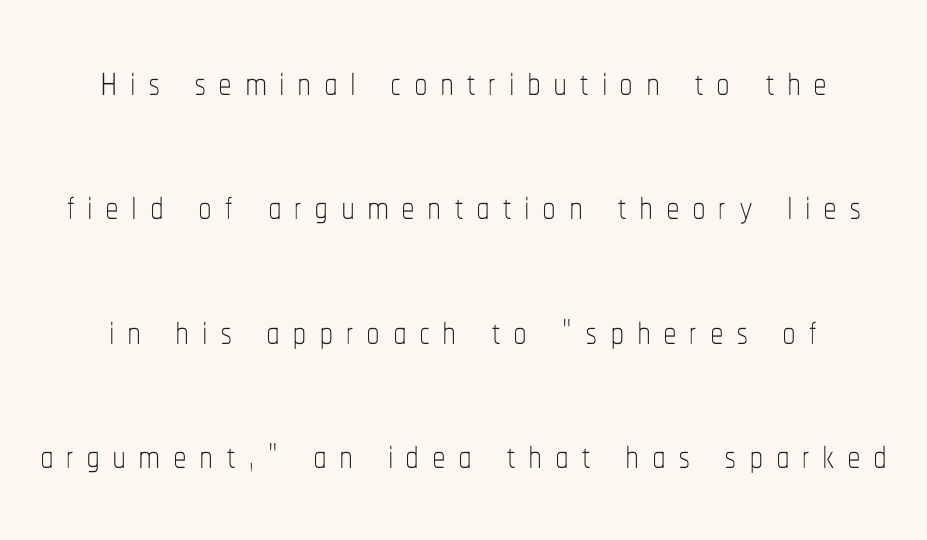
The image shows 55 px thin, condensed type, upright; set loose line spacing (2.26x), unusually wide letter spacing (+0.22 em), not underlined; low stroke contrast and a medium x-height.
